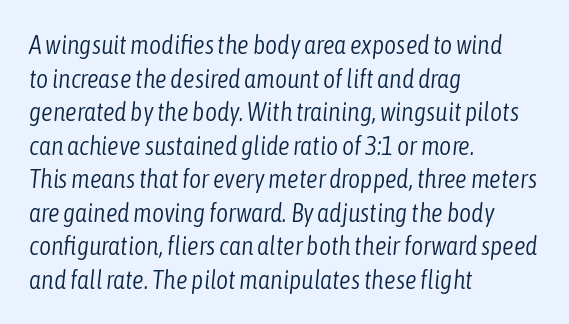
The gaps between neighbouring characters are ordinary and unremarkable. Normally led — the rows are evenly, conventionally spaced. The passage is arranged the way most books set body copy — flush left. Decoration check: the copy has no underline.
